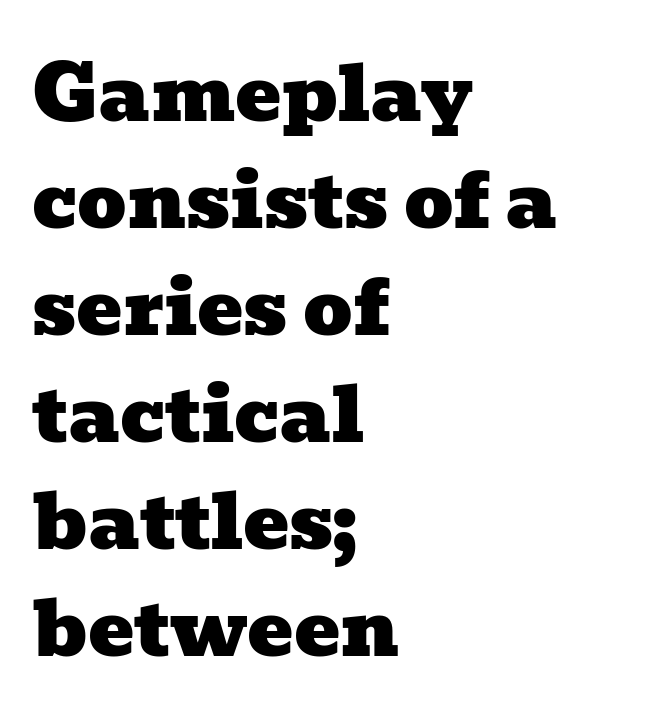
Q: Is the typeface a serif or a sans-serif typeface? A: Serif.
Q: Is the text underlined? A: No.
Q: How is the paragraph aligned? A: Left-aligned.
Q: Is the spacing between letters normal or unusually wide? A: Normal.
Q: Is the spacing between lines tight, normal or loose? A: Normal.
Q: Width (condensed, normal, or wide)? A: Wide.
Q: Stroke contrast? A: Low.
Q: x-height? A: Medium.
Q: Monospaced? A: No.
